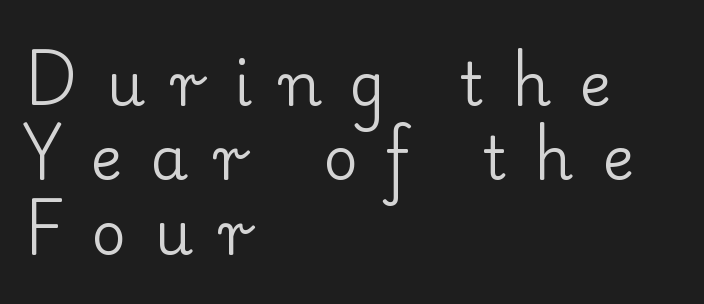
{"serif": "yes", "italic": "no", "bold": "no", "weight": "regular", "width": "normal", "stroke_contrast": "low", "x_height": "small", "monospaced": "no", "underline": "no", "align": "left", "line_spacing_ratio": 1.24, "letter_spacing": "wide", "letter_spacing_em": 0.47, "glyph_px": 60}
